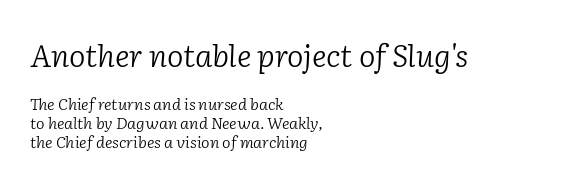
The image shows 31 px light serif type, italic (leaning right); set left-aligned, line spacing 1.17x, normal letter spacing, not underlined; the first (top) block is 1.94x larger; low stroke contrast and a medium x-height.
